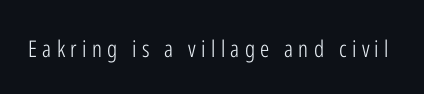
{"italic": "no", "bold": "no", "underline": "no", "letter_spacing": "wide", "letter_spacing_em": 0.23, "glyph_px": 23}
